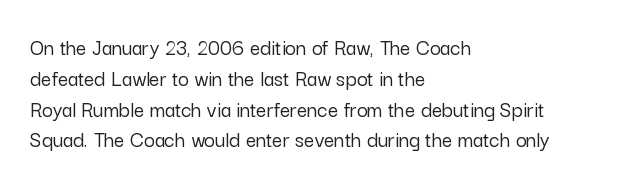
{"italic": "no", "underline": "no", "align": "left", "line_spacing": "normal", "line_spacing_ratio": 1.34, "letter_spacing": "normal", "letter_spacing_em": 0.0, "glyph_px": 23}
